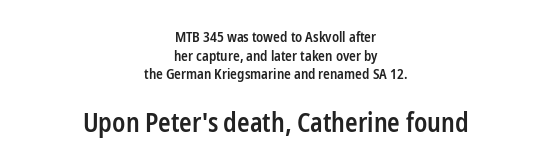
Q: Is the text bold? A: Semi-bold.
Q: Is the text italic (slanted)? A: No, it is upright.
Q: Is the text underlined? A: No.
Q: How is the paragraph aligned? A: Centered.
Q: Is the spacing between letters normal or unusually wide? A: Normal.
Q: Is the spacing between lines tight, normal or loose? A: Normal.
Q: Which block of text is set in a larger size, the first (top) or the second (bottom)? A: The second (bottom) one.
